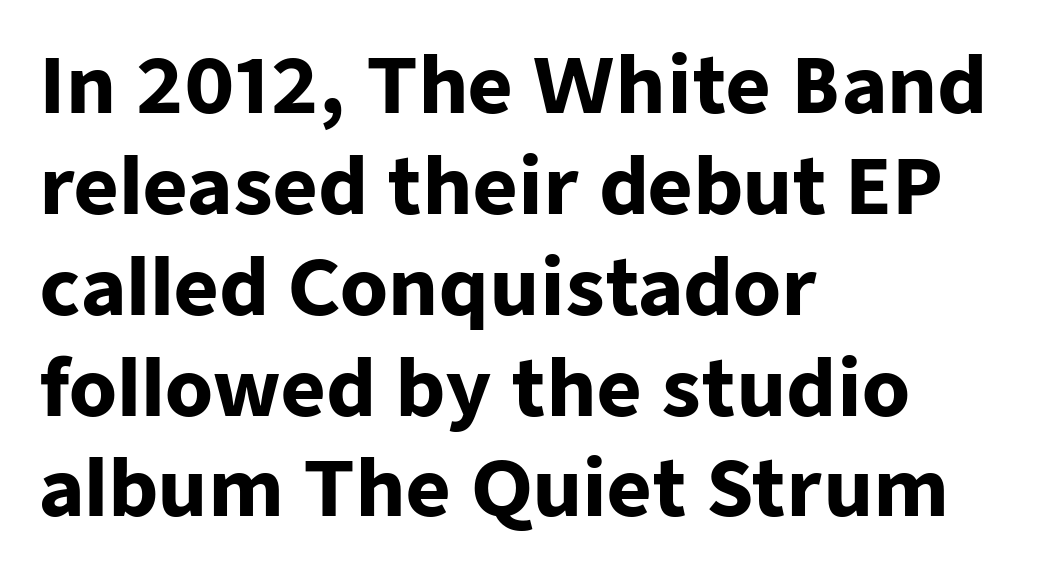
The image shows 77 px heavy sans-serif type, upright; set left-aligned, normal line spacing (1.31x), normal letter spacing, not underlined; low stroke contrast and a medium x-height.
